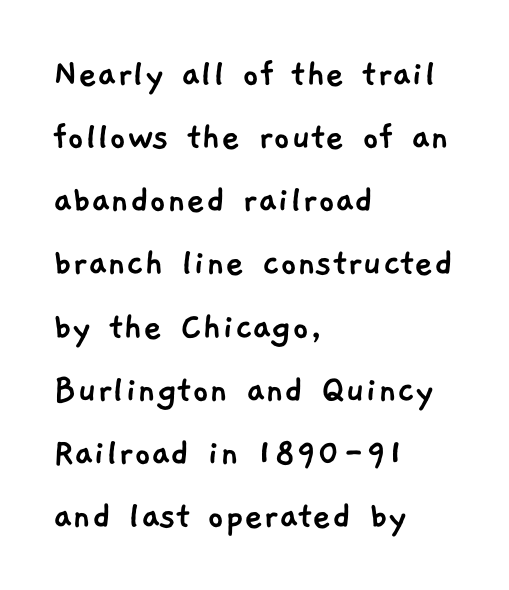
The face used here is a sans, in the tradition of grotesques and geometrics. Characters follow at the spacing the type designer built in. Leading: standard. Each letter keeps its own natural width here, so spacing adapts to shape. Any mark beneath the type? The region is blank. Line beginnings align vertically; line endings do not.
